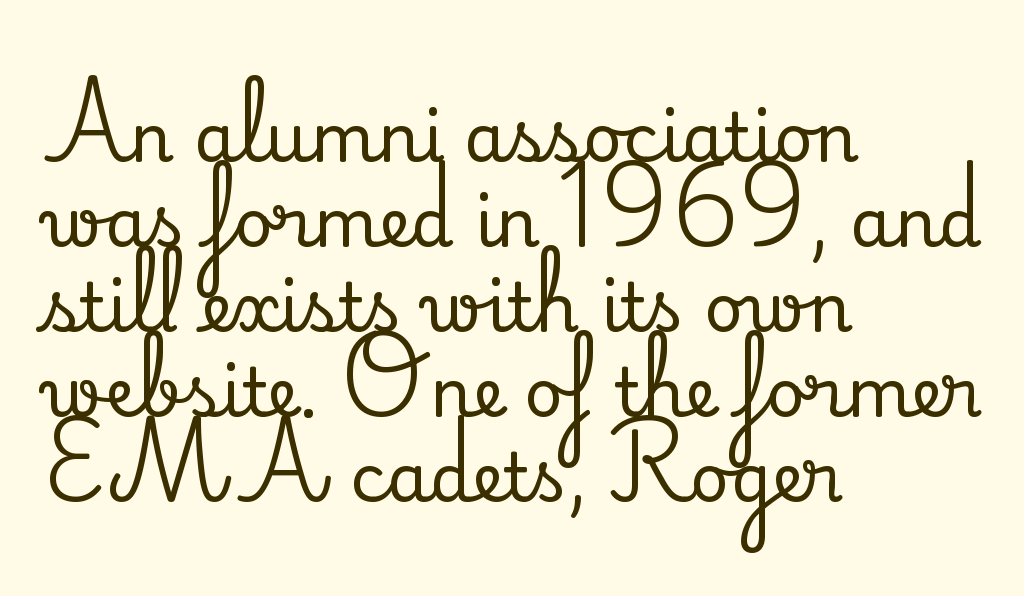
{"serif": "yes", "italic": "no", "width": "normal", "stroke_contrast": "medium", "x_height": "small", "monospaced": "no", "underline": "no", "align": "left", "line_spacing": "normal", "line_spacing_ratio": 1.25, "letter_spacing": "normal", "letter_spacing_em": 0.0, "glyph_px": 68}
